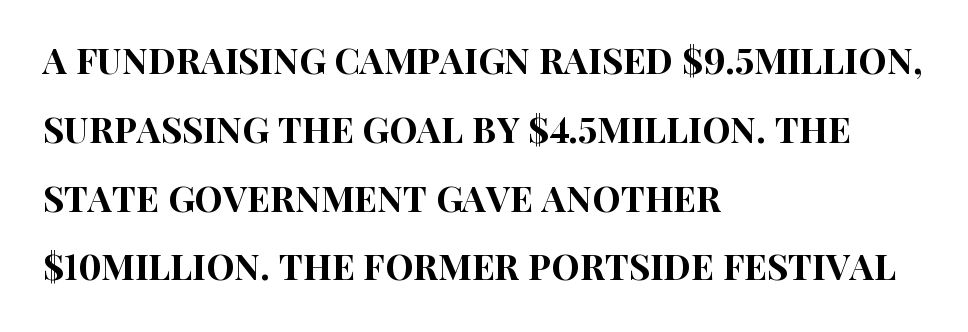
Q: Is the text italic (slanted)? A: No, it is upright.
Q: Is the typeface a serif or a sans-serif typeface? A: Sans-serif.
Q: Is the text underlined? A: No.
Q: How is the paragraph aligned? A: Left-aligned.
Q: Is the spacing between letters normal or unusually wide? A: Normal.
Q: Is the spacing between lines tight, normal or loose? A: Loose.
Q: Width (condensed, normal, or wide)? A: Condensed.
Q: Stroke contrast? A: High.
Q: x-height? A: Large.
Q: Monospaced? A: No.
